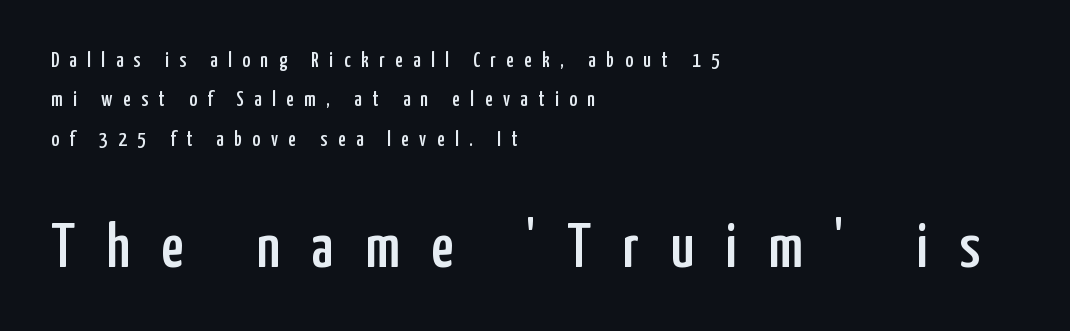
The image shows 63 px condensed sans-serif type, upright; set left-aligned, line spacing 1.88x, unusually wide letter spacing (+0.5 em), not underlined; the second (bottom) block is 3.0x larger; low stroke contrast and a medium x-height.
